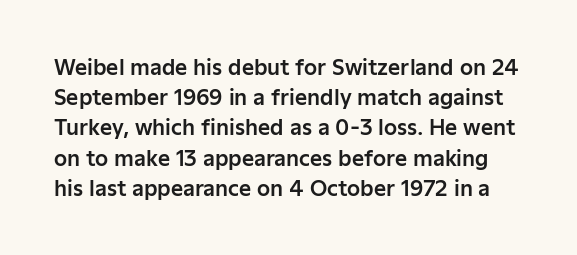
{"italic": "no", "underline": "no", "line_spacing": "normal", "line_spacing_ratio": 1.44, "letter_spacing": "normal", "letter_spacing_em": 0.0, "glyph_px": 21}
